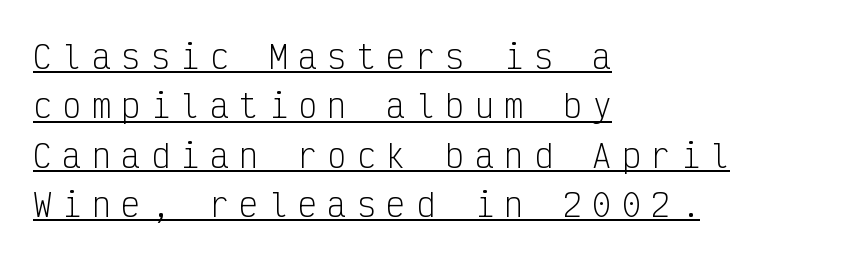
{"serif": "no", "italic": "no", "bold": "no", "weight": "light", "width": "condensed", "stroke_contrast": "low", "x_height": "medium", "monospaced": "yes", "underline": "yes", "align": "left", "line_spacing": "normal", "line_spacing_ratio": 1.54, "letter_spacing": "wide", "letter_spacing_em": 0.32, "glyph_px": 32}
